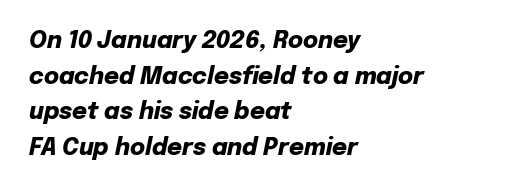
Q: Is the text bold? A: Yes.
Q: Is the text italic (slanted)? A: Yes, it leans right by about 12 degrees.
Q: Is the text underlined? A: No.
Q: How is the paragraph aligned? A: Left-aligned.
Q: Is the spacing between letters normal or unusually wide? A: Normal.
Q: Is the spacing between lines tight, normal or loose? A: Normal.
